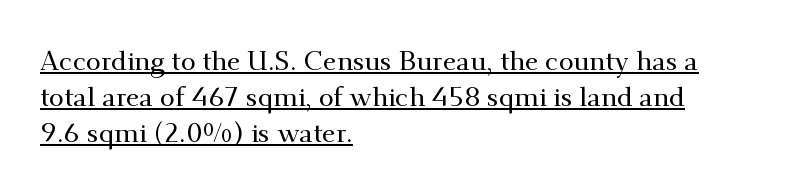
{"italic": "no", "underline": "yes", "align": "left", "line_spacing": "normal", "line_spacing_ratio": 1.33, "letter_spacing": "normal", "letter_spacing_em": 0.0, "glyph_px": 27}
